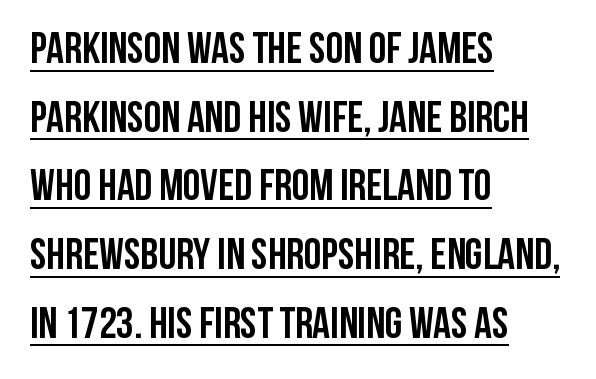
{"serif": "no", "italic": "no", "bold": "yes", "weight": "semibold", "width": "condensed", "stroke_contrast": "low", "x_height": "large", "monospaced": "no", "underline": "yes", "align": "left", "line_spacing": "normal", "line_spacing_ratio": 1.56, "letter_spacing": "normal", "letter_spacing_em": 0.0, "glyph_px": 44}
